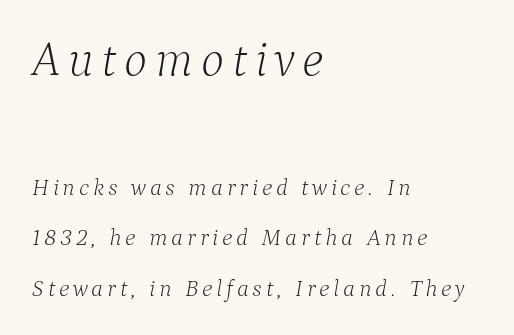
The image shows 49 px light serif type, italic (leaning right); set left-aligned, loose line spacing (2.1x), not underlined; the first (top) block is 2.04x larger; low stroke contrast and a medium x-height.
